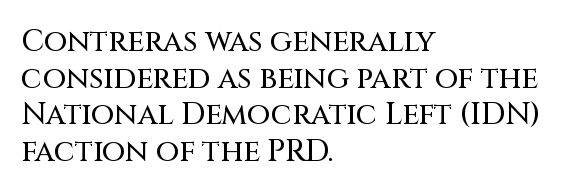
Q: Is the text italic (slanted)? A: No, it is upright.
Q: Is the typeface a serif or a sans-serif typeface? A: Sans-serif.
Q: Is the text underlined? A: No.
Q: How is the paragraph aligned? A: Left-aligned.
Q: Is the spacing between letters normal or unusually wide? A: Normal.
Q: Width (condensed, normal, or wide)? A: Normal.
Q: Stroke contrast? A: Medium.
Q: x-height? A: Large.
Q: Monospaced? A: No.
